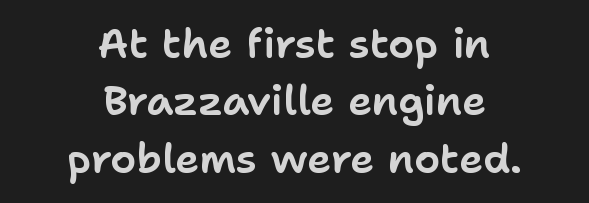
Is this a fixed-width face? No — the glyphs have proportional, varying widths. When letters stand straight like this, we call the style roman or upright. The lines in this sample share a center point and differ in where they start and stop. Leading matches the norm, producing a regular column.
